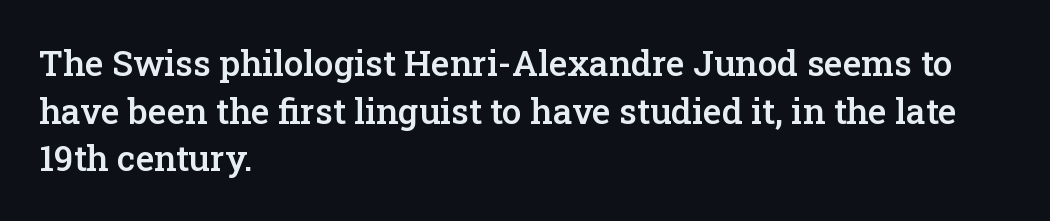
{"serif": "yes", "italic": "no", "bold": "semi", "weight": "semibold", "width": "normal", "stroke_contrast": "low", "x_height": "medium", "monospaced": "no", "underline": "no", "align": "left", "line_spacing": "normal", "line_spacing_ratio": 1.36, "letter_spacing": "normal", "letter_spacing_em": 0.0, "glyph_px": 35}
